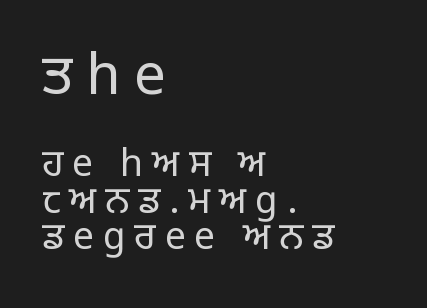
Letter spacing: wide. This is the regular roman posture of the typeface. The font family rendered here belongs to the sans-serif group. Type without underlining. The rendering anchors every line to the left-hand side. Is there much room between lines? No — they nearly touch.
